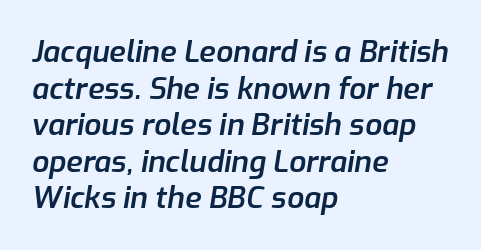
Caption: multi-line text, flush left, ragged right. Beneath every word, the page is bare. A typesetter would call this zero additional tracking. When letters slant like this, we call the style italic.
